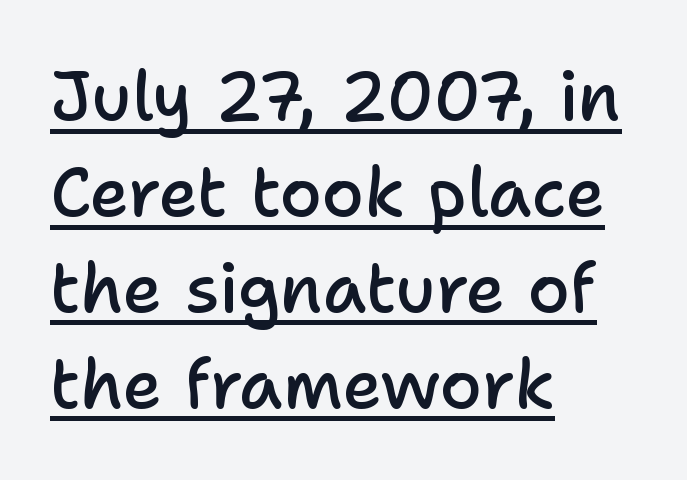
A roman cut, with each character standing at attention. Spacing verdict: proportional, widths tailored to each character. The rendering anchors every line to the left-hand side. The rendering keeps characters at their native spacing. Is this a sans? Yes — the strokes have no serifs. I'd describe the lettering as semibold — firm but not a full bold.
